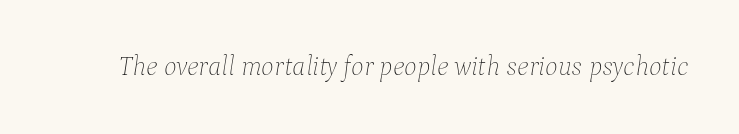
The image shows 27 px text type, italic (leaning right); set normal letter spacing, not underlined.
